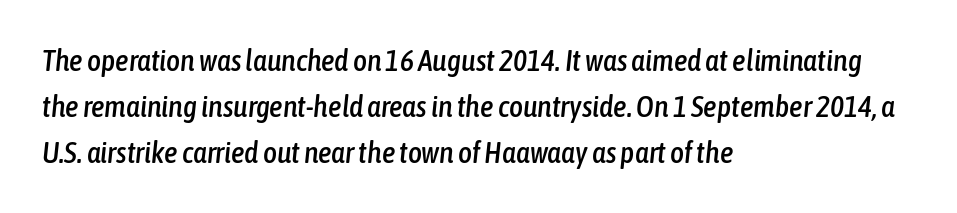
Check under the words: just untouched page. Each line starts at the same left margin while the right side varies. Leading: standard. Think of a printed novel: that variable character pitch is what you see here. Is the type slanted? Yes — the strokes lean at a clear angle. Tracking here is standard; glyphs follow each other at the usual distance.
